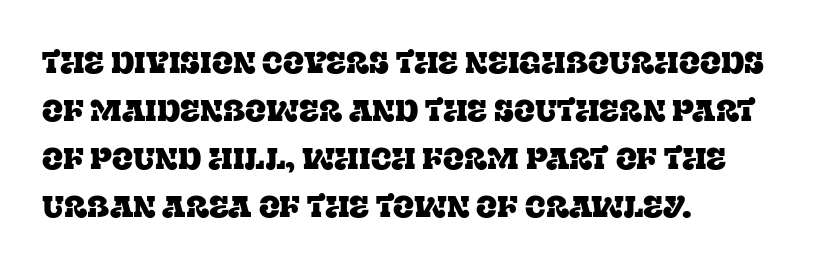
{"serif": "yes", "italic": "no", "width": "normal", "stroke_contrast": "low", "x_height": "large", "monospaced": "no", "underline": "no", "align": "left", "line_spacing": "normal", "line_spacing_ratio": 1.55, "letter_spacing": "normal", "letter_spacing_em": 0.0, "glyph_px": 31}
